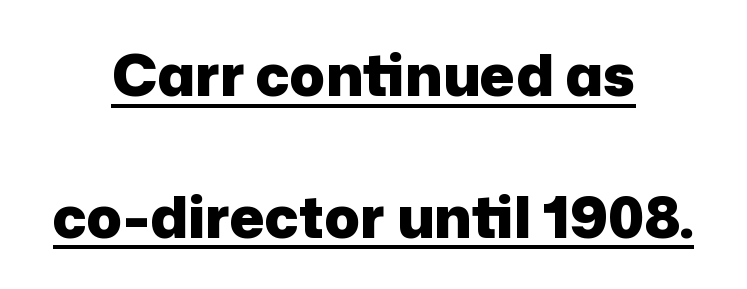
Glyph-to-glyph distance matches everyday printed text. This sample uses an upright cut, with every glyph sitting square on the baseline. The glyphs in this specimen are sans serif. Like a heading marked for emphasis, these lines bear an underscore. Is this a fixed-width face? No — the glyphs have proportional, varying widths. The lines are quadded center.
